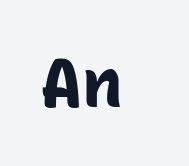
The image shows 69 px bold sans-serif type, upright, monospaced; set normal letter spacing, not underlined; low stroke contrast and a medium x-height.
